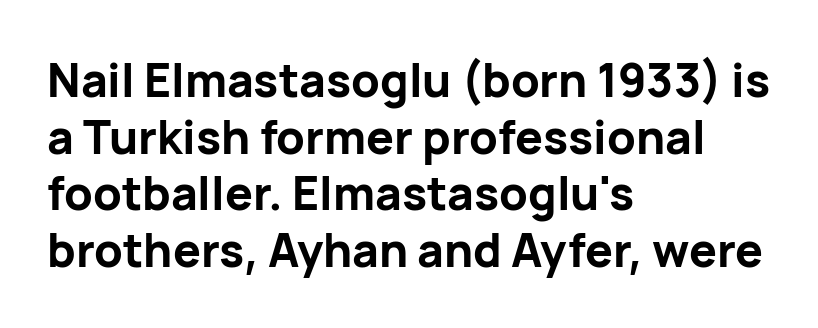
Q: Is the text bold? A: Yes.
Q: Is the text italic (slanted)? A: No, it is upright.
Q: Is the typeface a serif or a sans-serif typeface? A: Sans-serif.
Q: Is the text underlined? A: No.
Q: How is the paragraph aligned? A: Left-aligned.
Q: Is the spacing between letters normal or unusually wide? A: Normal.
Q: Width (condensed, normal, or wide)? A: Normal.
Q: Stroke contrast? A: Low.
Q: x-height? A: Medium.
Q: Monospaced? A: No.
